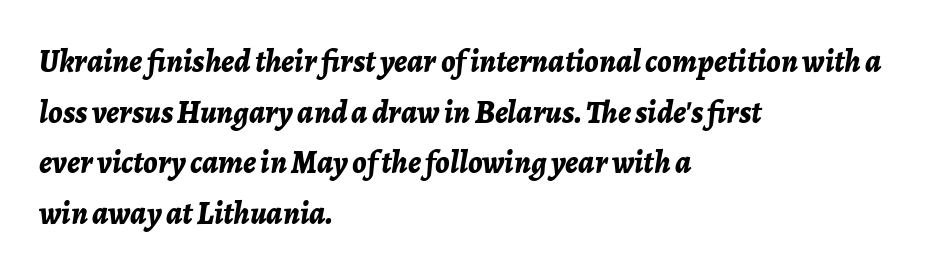
Q: Is the text bold? A: Yes.
Q: Is the text italic (slanted)? A: Yes, it leans right by about 7 degrees.
Q: Is the text underlined? A: No.
Q: How is the paragraph aligned? A: Left-aligned.
Q: Is the spacing between letters normal or unusually wide? A: Normal.
Q: Is the spacing between lines tight, normal or loose? A: Normal.
Q: Width (condensed, normal, or wide)? A: Normal.
Q: Stroke contrast? A: Low.
Q: x-height? A: Medium.
Q: Monospaced? A: No.
